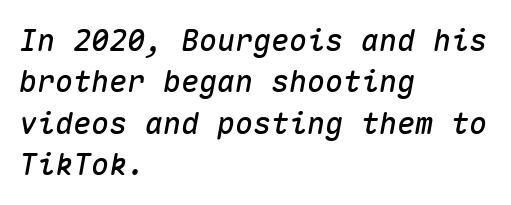
Q: Is the text italic (slanted)? A: Yes, it leans right by about 10 degrees.
Q: Is the text underlined? A: No.
Q: How is the paragraph aligned? A: Left-aligned.
Q: Is the spacing between letters normal or unusually wide? A: Normal.
Q: Is the spacing between lines tight, normal or loose? A: Normal.
Q: Width (condensed, normal, or wide)? A: Normal.
Q: Stroke contrast? A: Medium.
Q: x-height? A: Medium.
Q: Monospaced? A: Yes.
